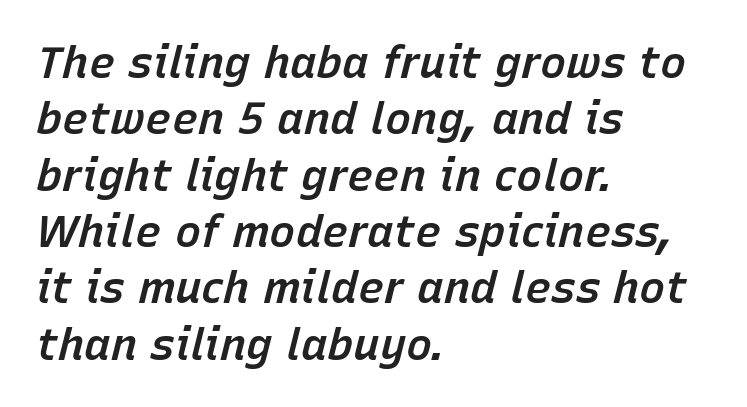
{"italic": "yes", "lean": "right", "slant_degrees": 15, "bold": "semi", "weight": "semibold", "width": "normal", "stroke_contrast": "low", "x_height": "medium", "monospaced": "no", "underline": "no", "align": "left", "line_spacing": "normal", "line_spacing_ratio": 1.28, "letter_spacing": "normal", "letter_spacing_em": 0.0, "glyph_px": 44}
